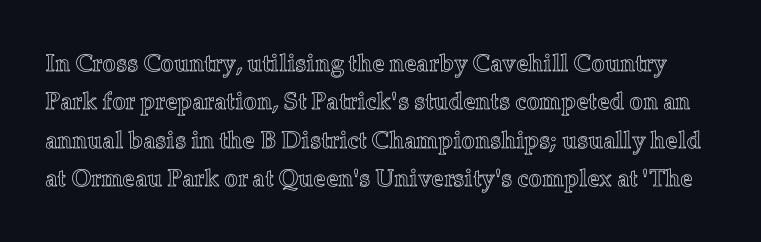
The image shows 24 px text type, upright; set normal line spacing (1.6x), normal letter spacing, not underlined.
